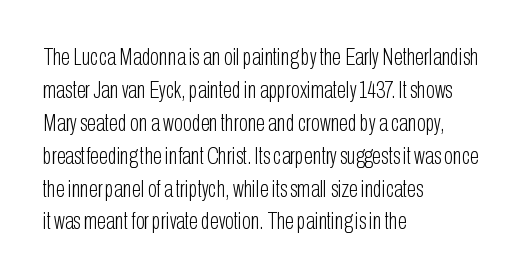
These lines stack with their left ends in a neat column. Letters rest on an invisible, unmarked baseline. The lines sit at an ordinary, default distance from one another. The type sits square on the baseline with zero lean. No letter is thick-stroked: the sample isn't bold. Default kerning and tracking; the words read as compact shapes.
